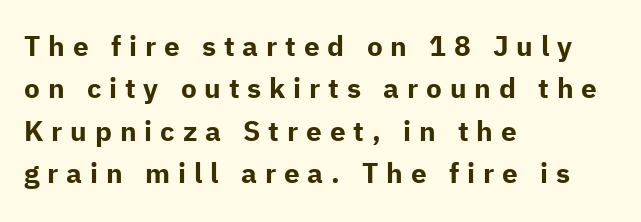
The image shows 28 px bold sans-serif type, upright; set left-aligned, normal line spacing (1.51x), unusually wide letter spacing (+0.28 em), not underlined; low stroke contrast and a medium x-height.
